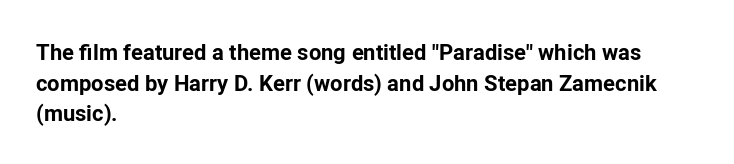
If you drew a line through each stem, it would be perfectly vertical. A normal amount of white space separates one row of letters from the next. Unmarked baselines from the first word to the last. Pretty heavy lettering here — definitely bold. The paragraph has a hard left edge and a soft right edge. These lines keep a tight, regular rhythm from letter to letter.
